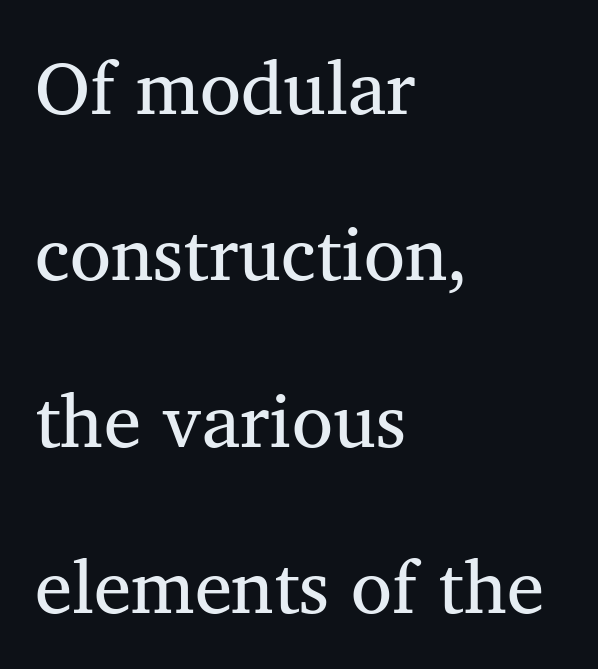
Q: Is the text bold? A: No.
Q: Is the typeface a serif or a sans-serif typeface? A: Serif.
Q: Is the text underlined? A: No.
Q: How is the paragraph aligned? A: Left-aligned.
Q: Is the spacing between letters normal or unusually wide? A: Normal.
Q: Is the spacing between lines tight, normal or loose? A: Loose.
Q: Width (condensed, normal, or wide)? A: Normal.
Q: Stroke contrast? A: Medium.
Q: x-height? A: Medium.
Q: Monospaced? A: No.
